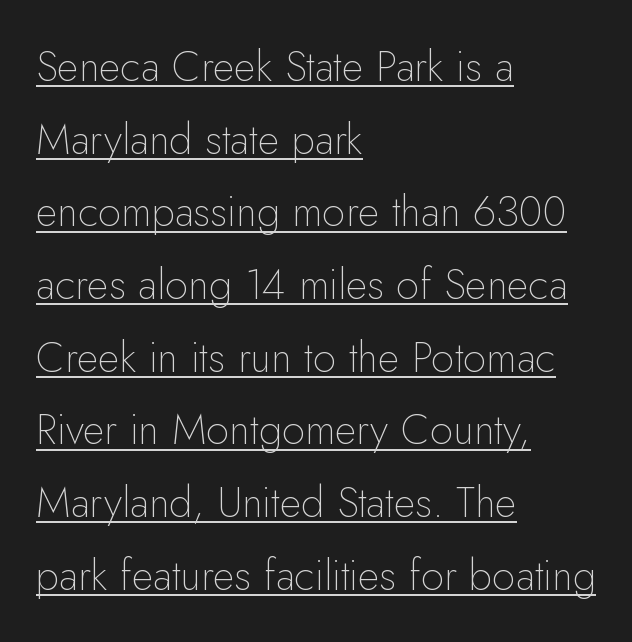
The letters carry no serifs — their stems end cleanly without finishing strokes. Horizontal alignment here is leftward, the default for most running prose. Descenders here cross a horizontal rule under the line. Inter-character spacing is left at the font's built-in metrics. Each letter keeps its own natural width here, so spacing adapts to shape. The font's upright variant was chosen for this text.
